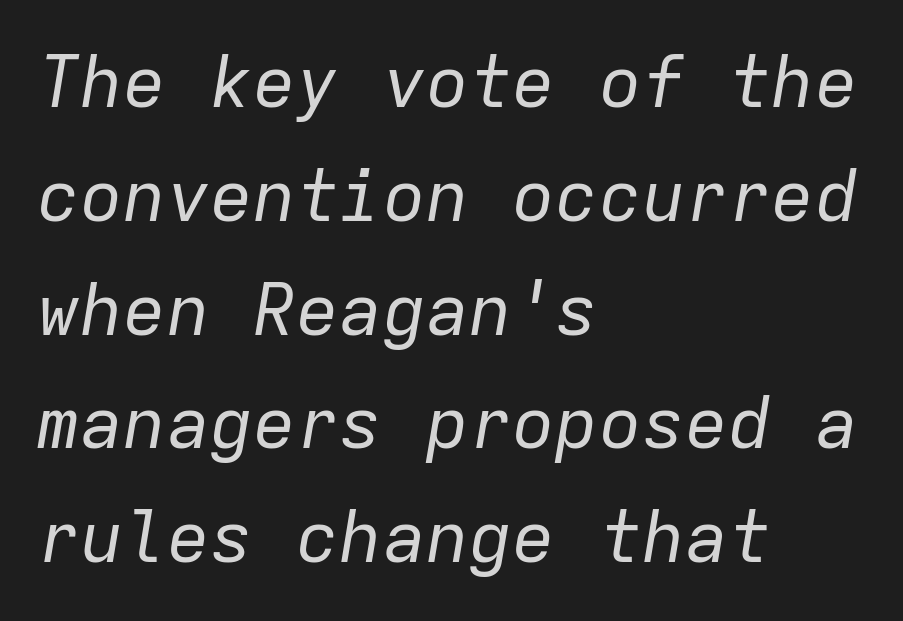
The text carries the slant typical of an italic or oblique font. Stroke mass is kept to a normal reading level or below. The text block is weighted toward the left margin, trailing off unevenly rightward. Only glyphs here, with clear space below each row.
